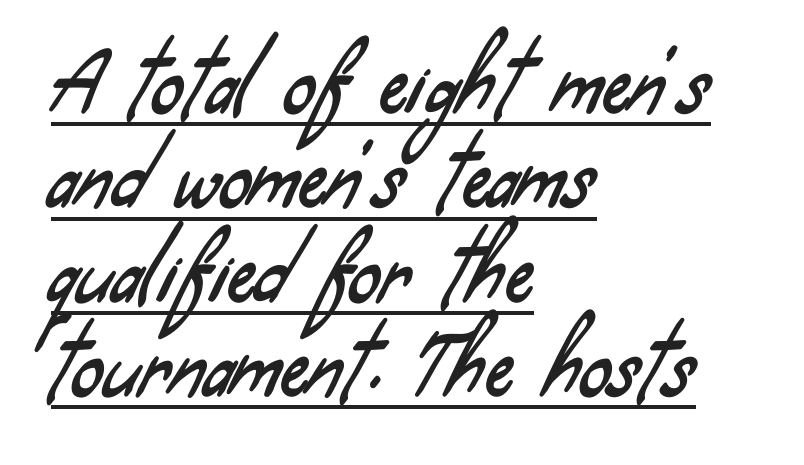
The image shows 78 px condensed sans-serif type; set left-aligned, line spacing 1.21x, normal letter spacing, underlined; low stroke contrast and a small x-height.
